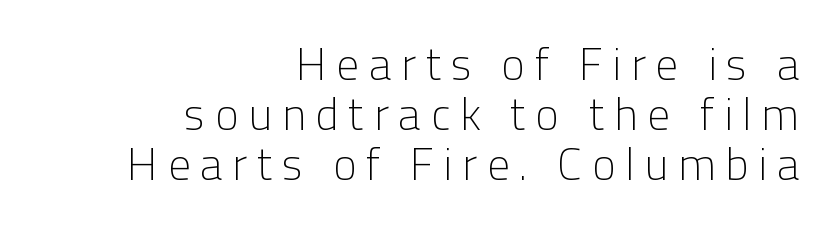
The strokes carry an ordinary text weight at most. Does the copy run flush right? Yes — the right margin is perfectly even. Glyph-to-glyph distance is far greater than everyday printed text. Quick note: not italic, upright. Reading down the column, the eye jumps only a short way to each next line.
